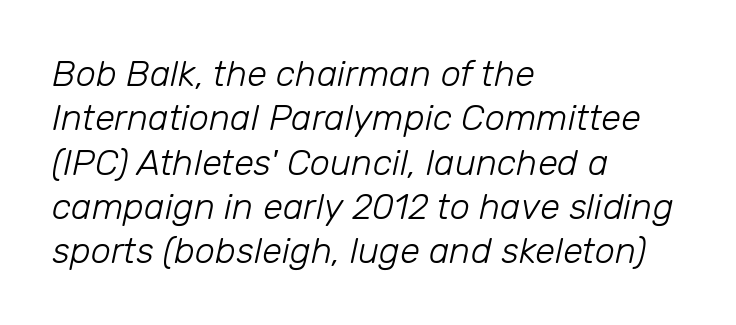
Q: Is the text bold? A: No.
Q: Is the text italic (slanted)? A: Yes, it leans right by about 12 degrees.
Q: Is the text underlined? A: No.
Q: How is the paragraph aligned? A: Left-aligned.
Q: Is the spacing between letters normal or unusually wide? A: Normal.
Q: Width (condensed, normal, or wide)? A: Normal.
Q: Stroke contrast? A: Low.
Q: x-height? A: Medium.
Q: Monospaced? A: No.
